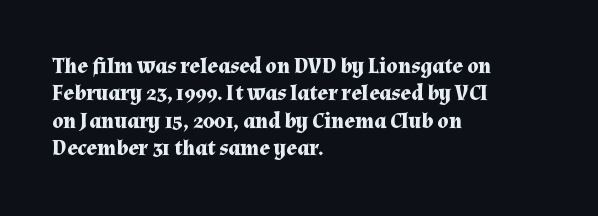
Only glyphs here, with clear space below each row. The type sits square on the baseline with zero lean. Short note: letters normally spaced. Summary of vertical rhythm: regular, with standard interline spacing. Thick stems and heavy bowls — unmistakably bold. Short and long lines alike share a common starting point at left.
